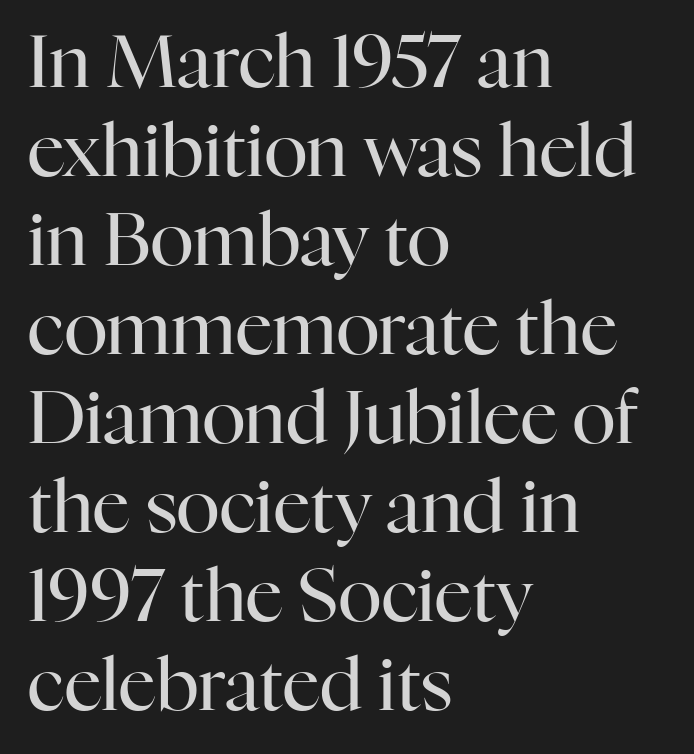
The image shows 73 px regular-weight serif type, upright; set left-aligned, line spacing 1.22x, normal letter spacing, not underlined; high stroke contrast and a medium x-height.
